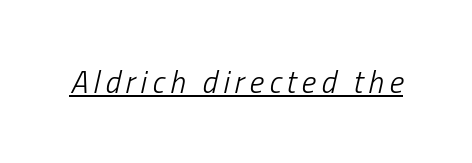
Q: Is the text bold? A: No.
Q: Is the text italic (slanted)? A: Yes, it leans right by about 13 degrees.
Q: Is the text underlined? A: Yes.
Q: Width (condensed, normal, or wide)? A: Condensed.
Q: Stroke contrast? A: Low.
Q: x-height? A: Medium.
Q: Monospaced? A: No.
